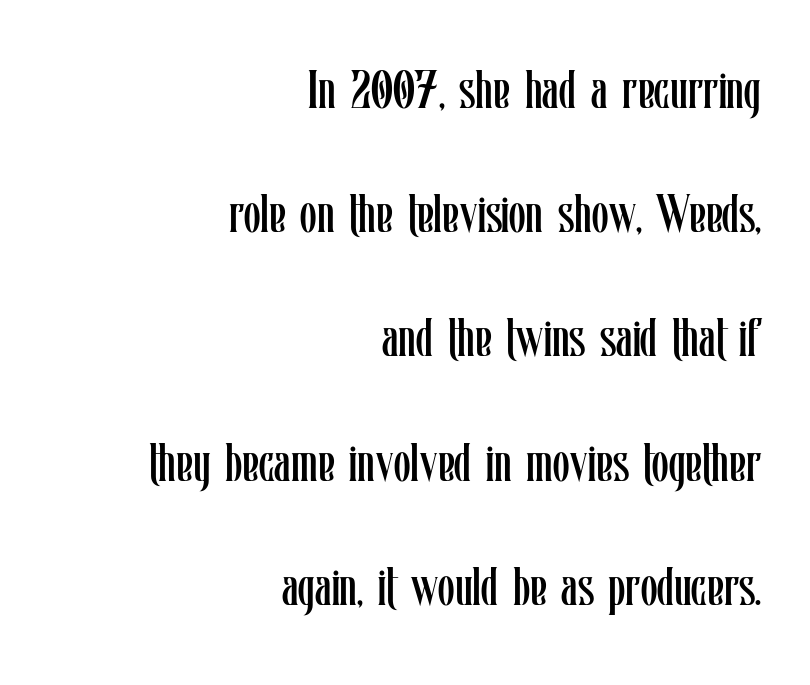
The image shows 54 px regular-weight, condensed type, upright; set right-aligned, loose line spacing (2.3x), normal letter spacing, not underlined; low stroke contrast and a medium x-height.
